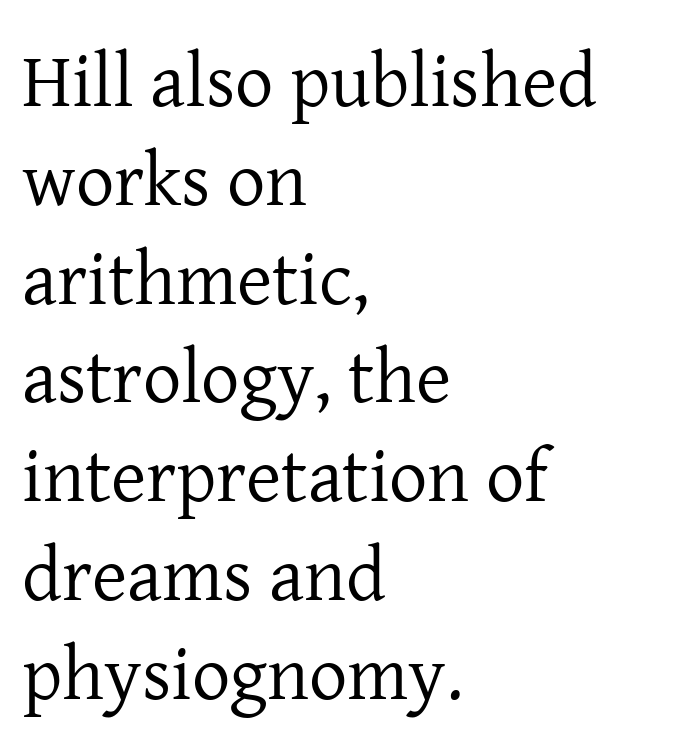
Leading matches the norm, producing a regular column. Examine the stroke ends and you'll spot serifs. The strip under each line holds only bare page. These lines are set flush left with a ragged right edge.
